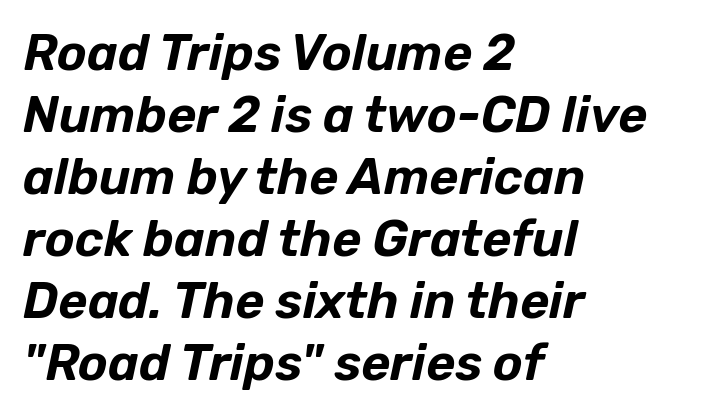
Q: Is the text italic (slanted)? A: Yes, it leans right by about 12 degrees.
Q: Is the text underlined? A: No.
Q: How is the paragraph aligned? A: Left-aligned.
Q: Is the spacing between letters normal or unusually wide? A: Normal.
Q: Width (condensed, normal, or wide)? A: Normal.
Q: Stroke contrast? A: Low.
Q: x-height? A: Medium.
Q: Monospaced? A: No.
